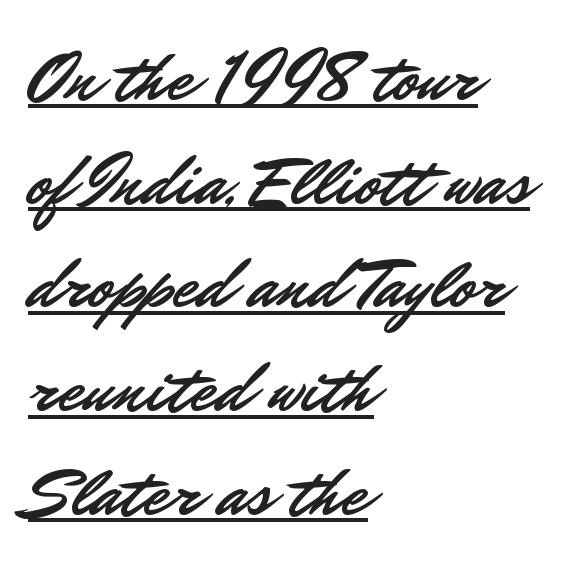
{"serif": "no", "width": "normal", "stroke_contrast": "low", "x_height": "small", "monospaced": "no", "underline": "yes", "align": "left", "line_spacing": "normal", "line_spacing_ratio": 1.44, "letter_spacing": "normal", "letter_spacing_em": 0.0, "glyph_px": 72}
